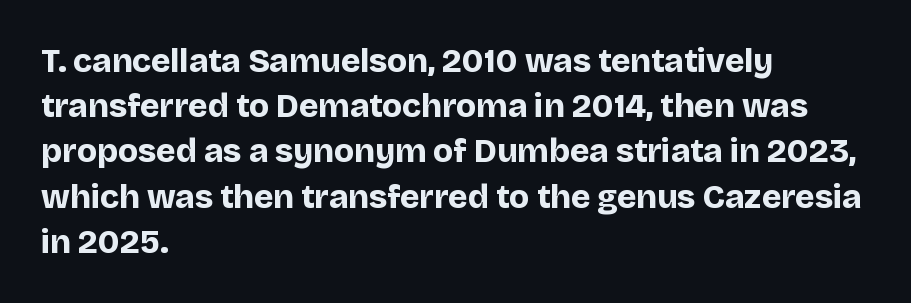
The image shows 33 px bold sans-serif type, upright; set left-aligned, normal line spacing (1.37x), normal letter spacing, not underlined; low stroke contrast and a large x-height.
